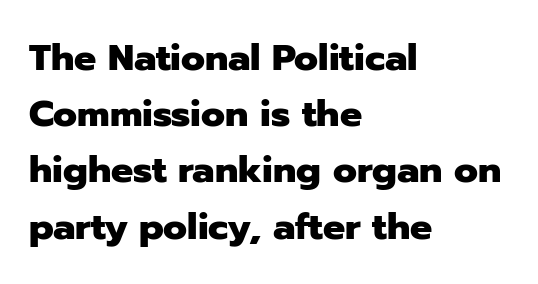
Q: Is the text bold? A: Yes.
Q: Is the text italic (slanted)? A: No, it is upright.
Q: Is the typeface a serif or a sans-serif typeface? A: Sans-serif.
Q: Is the text underlined? A: No.
Q: How is the paragraph aligned? A: Left-aligned.
Q: Is the spacing between letters normal or unusually wide? A: Normal.
Q: Is the spacing between lines tight, normal or loose? A: Normal.
Q: Width (condensed, normal, or wide)? A: Normal.
Q: Stroke contrast? A: Low.
Q: x-height? A: Medium.
Q: Monospaced? A: No.
